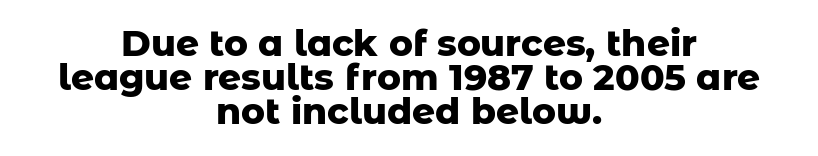
The image shows 36 px heavy sans-serif type, upright; set centered, tight line spacing (0.95x), normal letter spacing, not underlined; low stroke contrast and a medium x-height.
